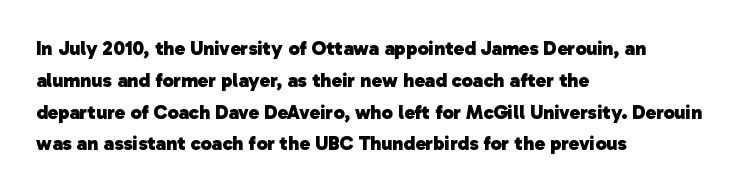
The image shows 20 px bold type; set left-aligned, normal line spacing (1.59x), normal letter spacing, not underlined.
